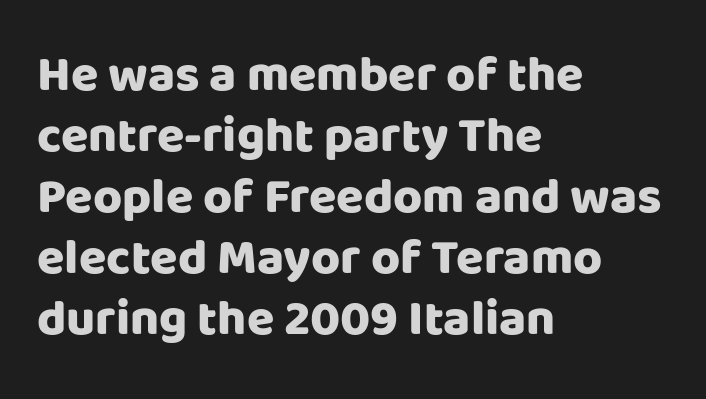
{"serif": "no", "italic": "no", "bold": "yes", "weight": "heavy", "width": "normal", "stroke_contrast": "low", "x_height": "large", "monospaced": "no", "underline": "no", "align": "left", "line_spacing_ratio": 1.22, "letter_spacing": "normal", "letter_spacing_em": 0.0, "glyph_px": 50}
